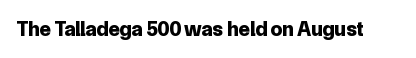
{"italic": "no", "bold": "yes", "underline": "no", "letter_spacing": "normal", "letter_spacing_em": 0.0, "glyph_px": 21}
